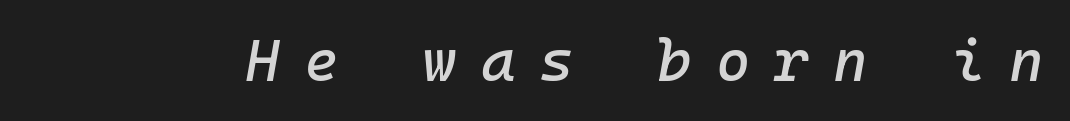
Q: Is the text italic (slanted)? A: Yes, it leans right by about 10 degrees.
Q: Is the text underlined? A: No.
Q: Is the spacing between letters normal or unusually wide? A: Unusually wide.
Q: Width (condensed, normal, or wide)? A: Normal.
Q: Stroke contrast? A: Low.
Q: x-height? A: Medium.
